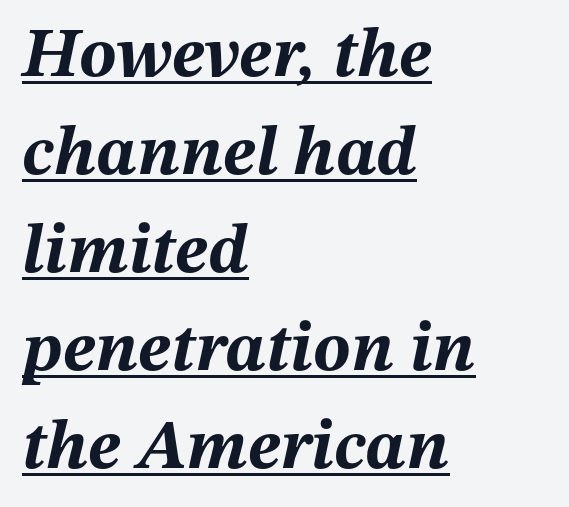
Q: Is the text bold? A: Yes.
Q: Is the text italic (slanted)? A: Yes, it leans right by about 12 degrees.
Q: Is the text underlined? A: Yes.
Q: How is the paragraph aligned? A: Left-aligned.
Q: Is the spacing between letters normal or unusually wide? A: Normal.
Q: Is the spacing between lines tight, normal or loose? A: Normal.
Q: Width (condensed, normal, or wide)? A: Normal.
Q: Stroke contrast? A: Medium.
Q: x-height? A: Medium.
Q: Monospaced? A: No.
